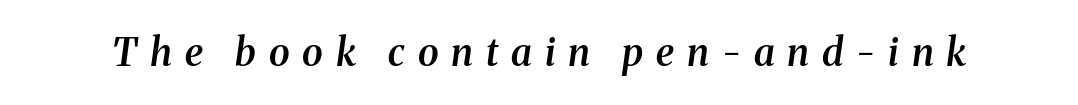
{"serif": "yes", "italic": "yes", "lean": "right", "slant_degrees": 8, "bold": "semi", "weight": "semibold", "width": "normal", "stroke_contrast": "medium", "x_height": "medium", "monospaced": "no", "underline": "no", "letter_spacing": "wide", "letter_spacing_em": 0.34, "glyph_px": 38}
